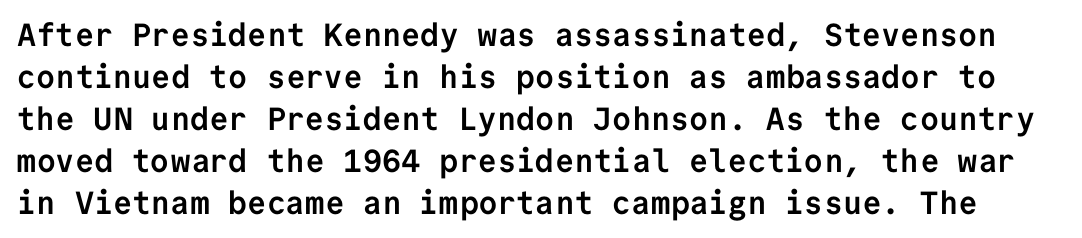
Q: Is the text bold? A: Yes.
Q: Is the text italic (slanted)? A: No, it is upright.
Q: Is the typeface a serif or a sans-serif typeface? A: Sans-serif.
Q: Is the text underlined? A: No.
Q: Is the spacing between letters normal or unusually wide? A: Normal.
Q: Is the spacing between lines tight, normal or loose? A: Normal.
Q: Width (condensed, normal, or wide)? A: Normal.
Q: Stroke contrast? A: Low.
Q: x-height? A: Medium.
Q: Monospaced? A: Yes.
